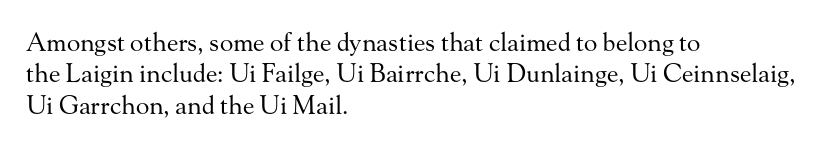
{"italic": "no", "bold": "no", "underline": "no", "align": "left", "line_spacing": "normal", "line_spacing_ratio": 1.26, "letter_spacing": "normal", "letter_spacing_em": 0.0, "glyph_px": 25}
